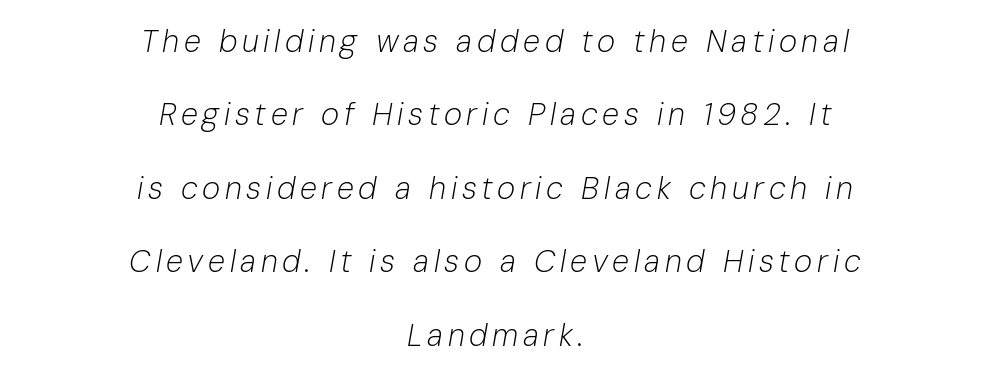
Honestly, there is no underline to notice here at all. How would I describe the line gaps? Wide and relaxed. The typography opts for an oblique posture over an upright one. Letters have the restrained weight of plain body copy at most. Horizontal alignment here is central, giving a formal, balanced look.
